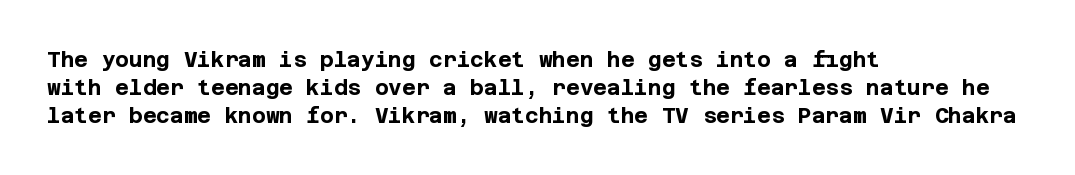
The image shows 21 px bold type, upright; set left-aligned, normal line spacing (1.33x), normal letter spacing, not underlined.
